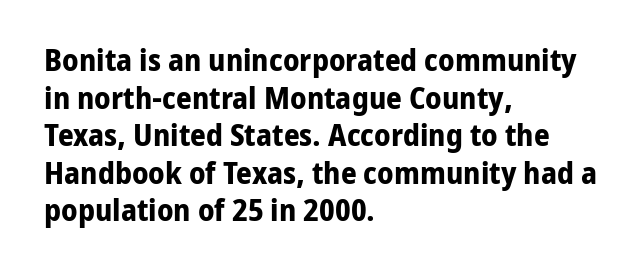
{"serif": "no", "italic": "no", "bold": "yes", "weight": "bold", "width": "normal", "stroke_contrast": "low", "x_height": "medium", "monospaced": "no", "underline": "no", "align": "left", "line_spacing_ratio": 1.21, "letter_spacing": "normal", "letter_spacing_em": 0.0, "glyph_px": 31}
